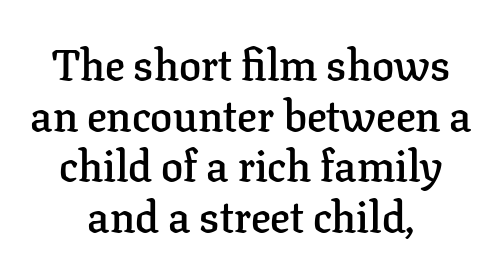
{"serif": "yes", "italic": "no", "bold": "semi", "weight": "semibold", "width": "normal", "stroke_contrast": "low", "x_height": "medium", "monospaced": "no", "underline": "no", "align": "center", "line_spacing": "tight", "line_spacing_ratio": 1.15, "letter_spacing": "normal", "letter_spacing_em": 0.0, "glyph_px": 44}
